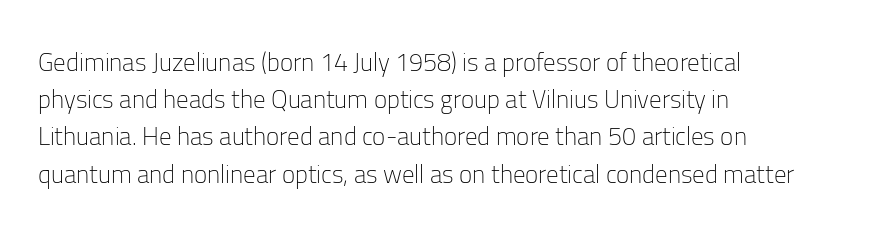
The image shows 25 px text type, upright; set left-aligned, normal line spacing (1.49x), normal letter spacing, not underlined.
